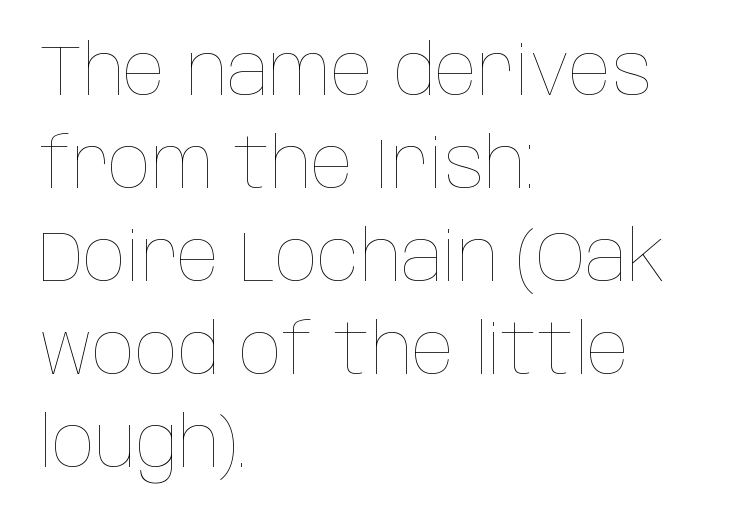
{"italic": "no", "bold": "no", "weight": "thin", "width": "condensed", "stroke_contrast": "low", "x_height": "large", "monospaced": "no", "underline": "no", "align": "left", "line_spacing": "normal", "line_spacing_ratio": 1.33, "letter_spacing": "normal", "letter_spacing_em": 0.0, "glyph_px": 70}
